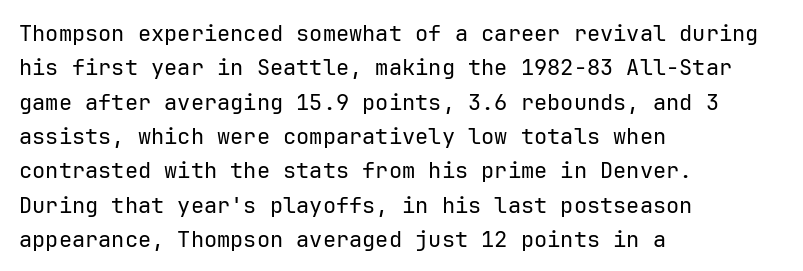
{"italic": "no", "bold": "no", "underline": "no", "align": "left", "line_spacing": "normal", "line_spacing_ratio": 1.56, "letter_spacing": "normal", "letter_spacing_em": 0.0, "glyph_px": 22}
